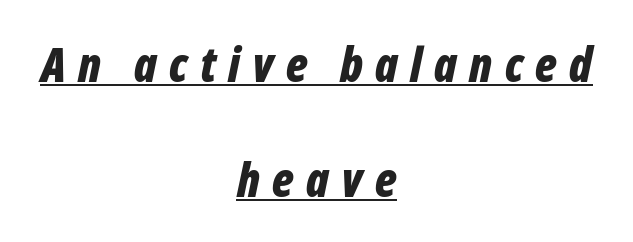
Q: Is the text bold? A: Yes.
Q: Is the text italic (slanted)? A: Yes, it leans right by about 12 degrees.
Q: Is the text underlined? A: Yes.
Q: How is the paragraph aligned? A: Centered.
Q: Is the spacing between letters normal or unusually wide? A: Unusually wide.
Q: Is the spacing between lines tight, normal or loose? A: Loose.
Q: Width (condensed, normal, or wide)? A: Condensed.
Q: Stroke contrast? A: Low.
Q: x-height? A: Medium.
Q: Monospaced? A: No.
